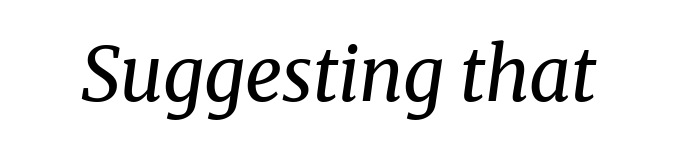
Q: Is the text bold? A: No.
Q: Is the text italic (slanted)? A: Yes, it leans right by about 8 degrees.
Q: Is the typeface a serif or a sans-serif typeface? A: Serif.
Q: Is the text underlined? A: No.
Q: Is the spacing between letters normal or unusually wide? A: Normal.
Q: Width (condensed, normal, or wide)? A: Normal.
Q: Stroke contrast? A: Medium.
Q: x-height? A: Medium.
Q: Monospaced? A: No.
